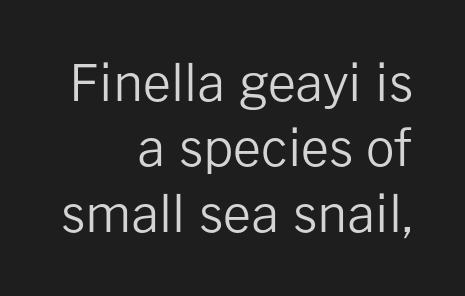
These lines are rendered in a variable-pitch font. The cut favours lightness, reaching ordinary text weight at its darkest. Summary of vertical rhythm: regular, with standard interline spacing. This sample uses an upright cut, with every glyph sitting square on the baseline. Check where the strokes stop: nothing finishes them off — pure sans.
